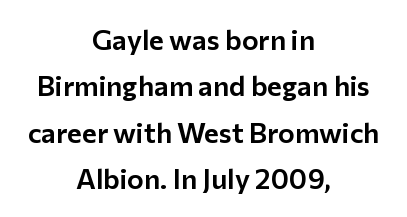
{"serif": "no", "italic": "no", "width": "normal", "stroke_contrast": "low", "x_height": "medium", "monospaced": "no", "underline": "no", "align": "center", "line_spacing": "normal", "line_spacing_ratio": 1.66, "letter_spacing": "normal", "letter_spacing_em": 0.0, "glyph_px": 28}
